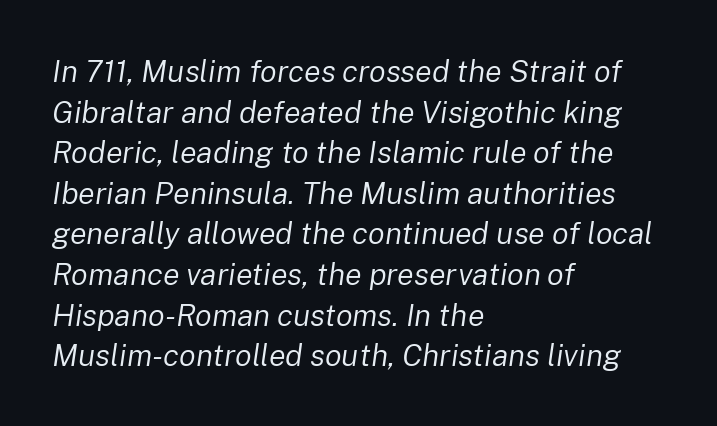
{"italic": "yes", "lean": "right", "slant_degrees": 8, "bold": "no", "weight": "regular", "width": "normal", "stroke_contrast": "low", "x_height": "medium", "monospaced": "no", "underline": "no", "align": "left", "line_spacing": "normal", "line_spacing_ratio": 1.31, "letter_spacing": "normal", "letter_spacing_em": 0.0, "glyph_px": 31}
